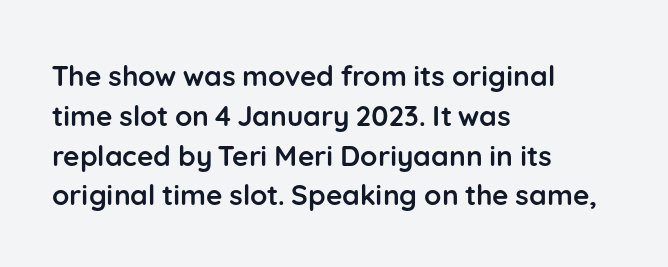
Q: Is the text bold? A: Yes.
Q: Is the text italic (slanted)? A: No, it is upright.
Q: Is the typeface a serif or a sans-serif typeface? A: Sans-serif.
Q: Is the text underlined? A: No.
Q: How is the paragraph aligned? A: Left-aligned.
Q: Is the spacing between letters normal or unusually wide? A: Normal.
Q: Is the spacing between lines tight, normal or loose? A: Normal.
Q: Width (condensed, normal, or wide)? A: Normal.
Q: Stroke contrast? A: Low.
Q: x-height? A: Medium.
Q: Monospaced? A: No.
